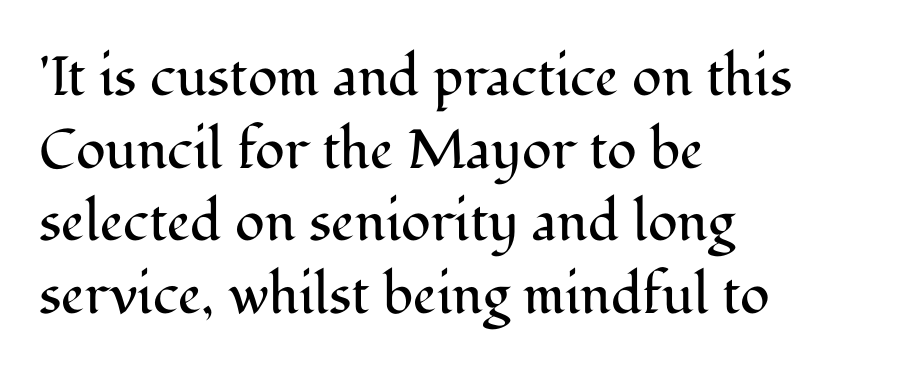
Unlike italic type, these characters show no tilt at all. Beneath every word, the page is bare. Spacing verdict: proportional, widths tailored to each character. Teacher's note: observe the even left margin — that is flush-left alignment. Serif or sans? Serif — the stroke terminals have little feet. Compared with typical paragraphs, the rows here are spaced about the same.
